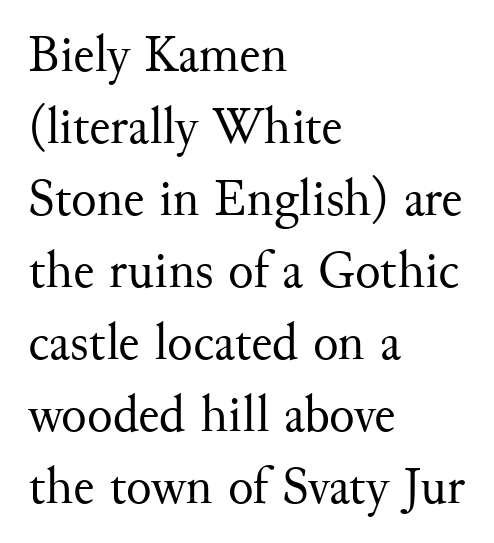
Q: Is the text bold? A: No.
Q: Is the text italic (slanted)? A: No, it is upright.
Q: Is the typeface a serif or a sans-serif typeface? A: Serif.
Q: Is the text underlined? A: No.
Q: How is the paragraph aligned? A: Left-aligned.
Q: Is the spacing between letters normal or unusually wide? A: Normal.
Q: Is the spacing between lines tight, normal or loose? A: Normal.
Q: Width (condensed, normal, or wide)? A: Normal.
Q: Stroke contrast? A: Medium.
Q: x-height? A: Small.
Q: Monospaced? A: No.
